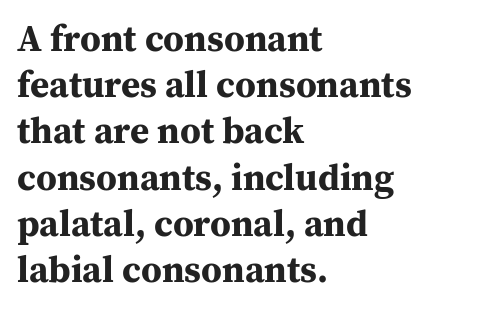
Character widths vary here, with narrow letters taking less room than wide ones. All the whitespace from short lines collects on the right. The rows are spaced the way most documents space them. Set as a true bold cut, around the 700 mark. Type style note: has serifs.
